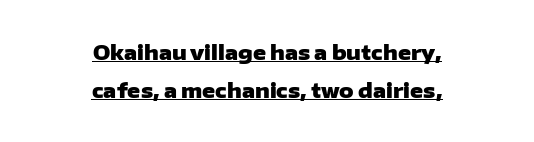
The image shows 20 px bold type, upright; set centered, loose line spacing (1.9x), normal letter spacing, underlined.
